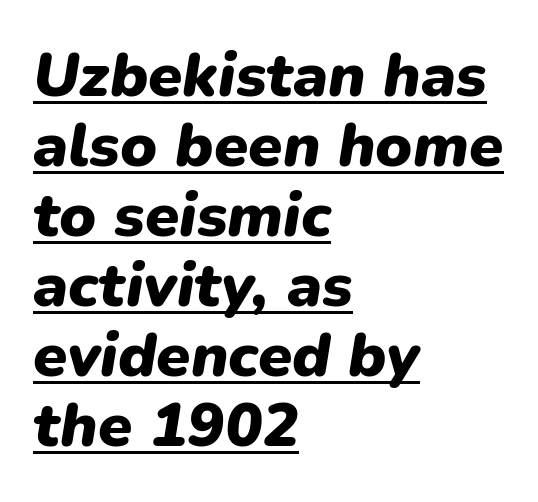
Q: Is the text bold? A: Yes.
Q: Is the text italic (slanted)? A: Yes, it leans right by about 9 degrees.
Q: Is the text underlined? A: Yes.
Q: How is the paragraph aligned? A: Left-aligned.
Q: Is the spacing between letters normal or unusually wide? A: Normal.
Q: Is the spacing between lines tight, normal or loose? A: Tight.
Q: Width (condensed, normal, or wide)? A: Normal.
Q: Stroke contrast? A: Low.
Q: x-height? A: Medium.
Q: Monospaced? A: No.
